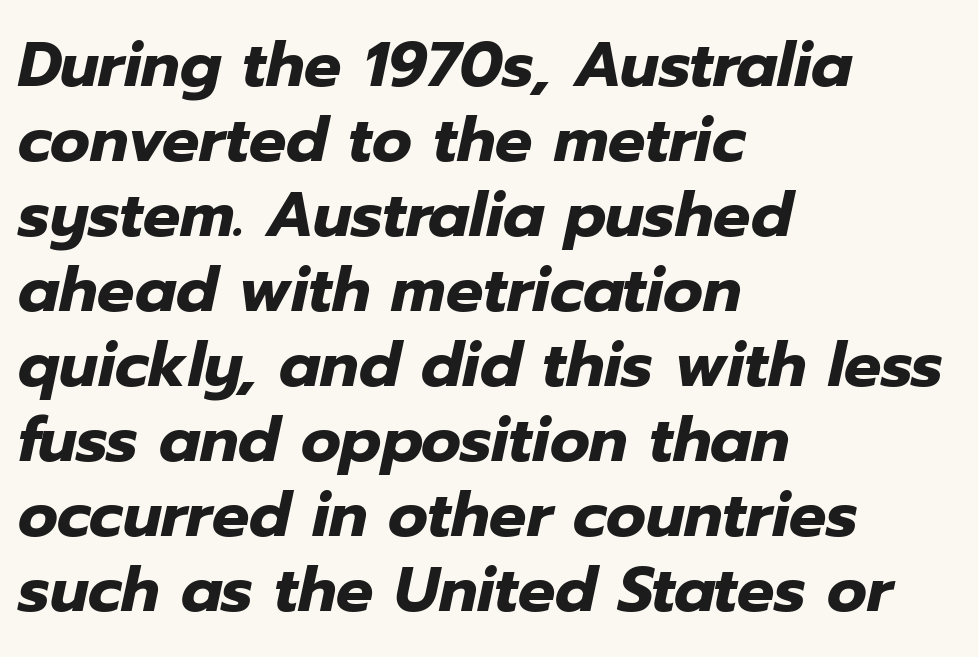
This sample is left-justified, so line endings fall wherever the words run out. Spacing verdict: proportional, widths tailored to each character. Does the lettering tilt? It does — this is italic. The horizontal fit of the characters is conventional and even.
